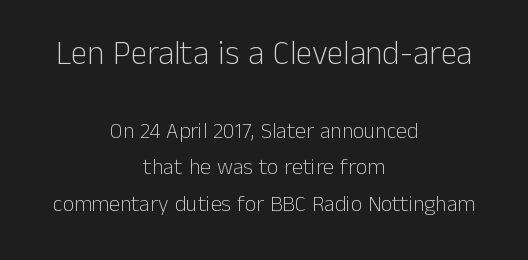
The designer left line spacing at the default. Centered paragraph, ragged on both sides. The face used here is a sans, in the tradition of grotesques and geometrics. Does the bottom block carry the larger type? No, the top block does.
